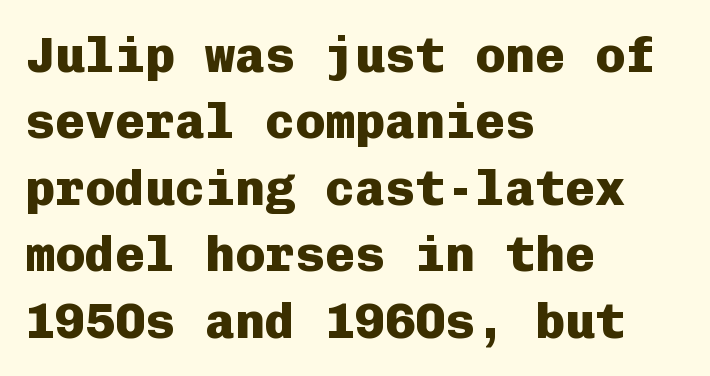
The image shows 50 px heavy sans-serif type, upright, monospaced; set left-aligned, normal line spacing (1.33x), normal letter spacing, not underlined; low stroke contrast and a medium x-height.
